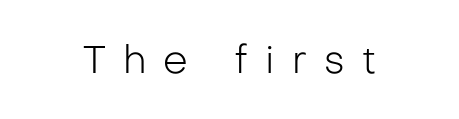
Q: Is the text bold? A: No.
Q: Is the text italic (slanted)? A: No, it is upright.
Q: Is the typeface a serif or a sans-serif typeface? A: Sans-serif.
Q: Is the text underlined? A: No.
Q: Is the spacing between letters normal or unusually wide? A: Unusually wide.
Q: Width (condensed, normal, or wide)? A: Normal.
Q: Stroke contrast? A: Low.
Q: x-height? A: Medium.
Q: Monospaced? A: No.
